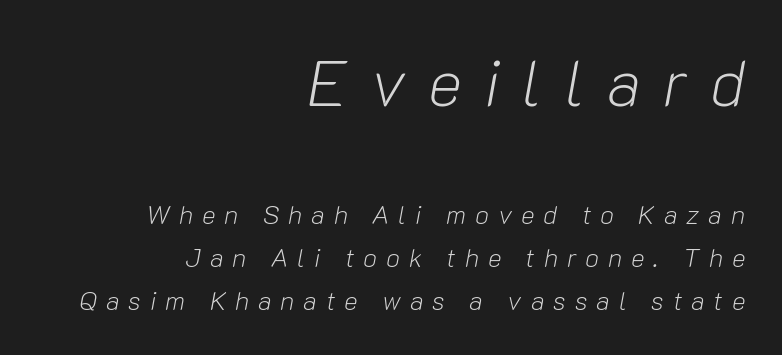
The image shows 65 px light type, italic (leaning right); set right-aligned, normal line spacing (1.65x), unusually wide letter spacing (+0.34 em), not underlined; the first (top) block is 2.5x larger; low stroke contrast and a medium x-height.
